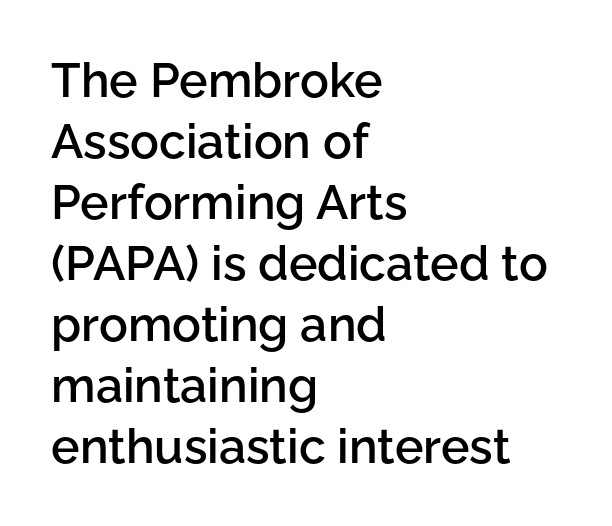
The image shows 48 px semibold sans-serif type, upright; set left-aligned, normal line spacing (1.27x), normal letter spacing, not underlined; low stroke contrast and a medium x-height.
